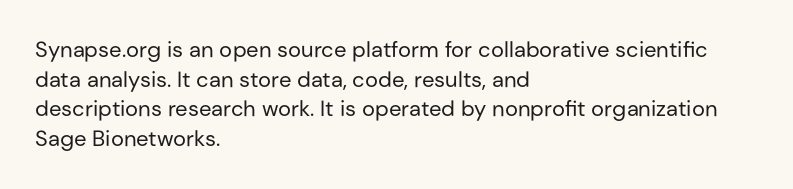
Unmarked baselines from the first word to the last. The designer left line spacing at the default. The rendering anchors every line to the left-hand side. The gaps between neighbouring characters are ordinary and unremarkable. The type sits square on the baseline with zero lean.
